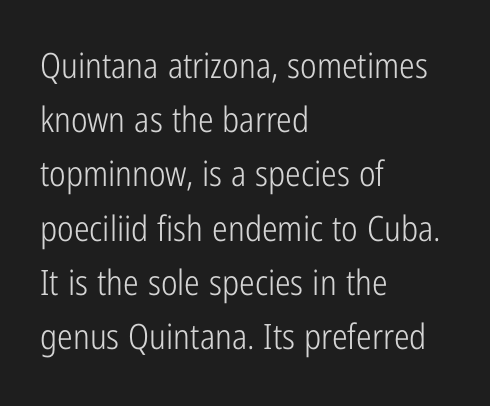
In terms of leading, this rendering sits right in the middle. Posture: upright roman. A typesetter would call this proportional, since set widths differ per character. Nope, no serifs anywhere on these letters. Words float on clear page, feet unadorned. What stands out about the letter spacing? Nothing — it is the standard amount.
